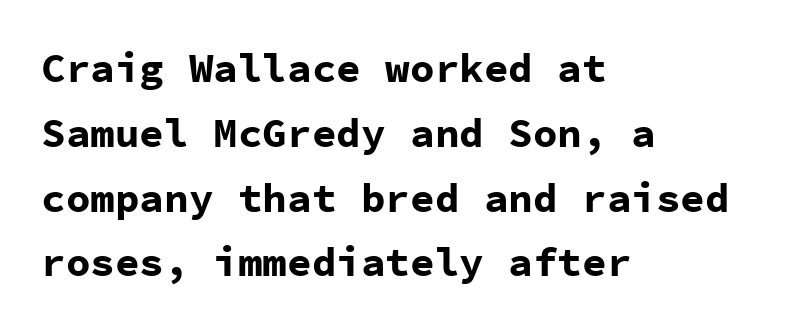
Q: Is the text bold? A: Yes.
Q: Is the text italic (slanted)? A: No, it is upright.
Q: Is the typeface a serif or a sans-serif typeface? A: Sans-serif.
Q: Is the text underlined? A: No.
Q: How is the paragraph aligned? A: Left-aligned.
Q: Is the spacing between letters normal or unusually wide? A: Normal.
Q: Is the spacing between lines tight, normal or loose? A: Normal.
Q: Width (condensed, normal, or wide)? A: Normal.
Q: Stroke contrast? A: Low.
Q: x-height? A: Medium.
Q: Monospaced? A: Yes.
